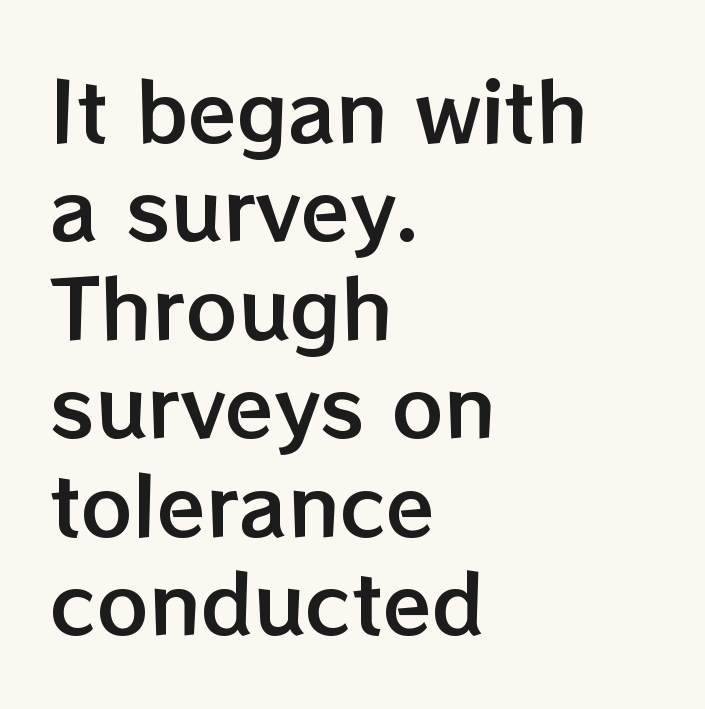
{"italic": "no", "width": "normal", "stroke_contrast": "low", "x_height": "medium", "monospaced": "no", "underline": "no", "align": "left", "line_spacing_ratio": 1.23, "letter_spacing": "normal", "letter_spacing_em": 0.0, "glyph_px": 80}
